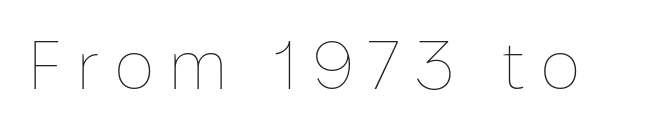
Q: Is the text bold? A: No.
Q: Is the text italic (slanted)? A: No, it is upright.
Q: Is the text underlined? A: No.
Q: Is the spacing between letters normal or unusually wide? A: Unusually wide.
Q: Width (condensed, normal, or wide)? A: Normal.
Q: Stroke contrast? A: Low.
Q: x-height? A: Medium.
Q: Monospaced? A: No.
